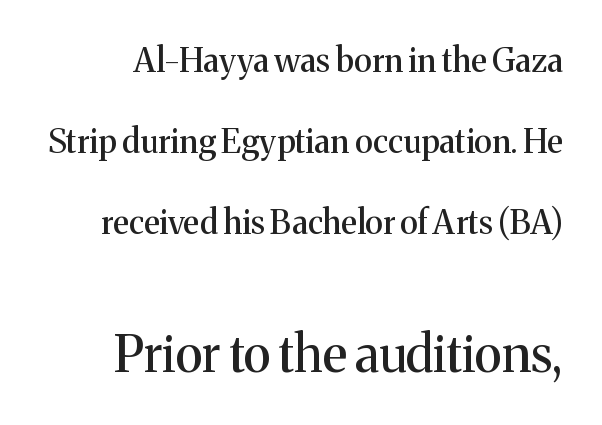
{"serif": "yes", "italic": "no", "width": "normal", "stroke_contrast": "medium", "x_height": "medium", "monospaced": "no", "underline": "no", "line_spacing": "loose", "line_spacing_ratio": 2.45, "letter_spacing": "normal", "letter_spacing_em": 0.0, "larger_block": "second", "size_ratio": 1.52, "glyph_px": 50}
